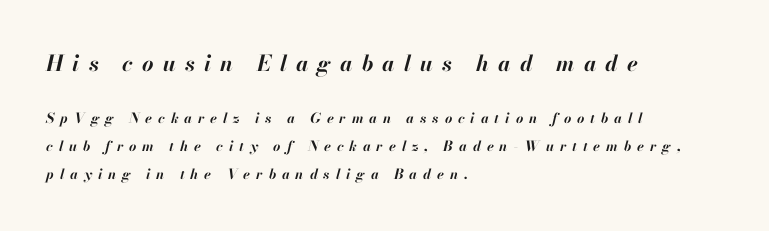
Students, note that the glyphs here are deliberately spaced far apart. The space between consecutive lines is lavish. If you squint, the top block still reads clearly — it's the larger of the two. Strokes here are thick enough to call this a true bold. An italicized treatment has been applied to the whole sample.
